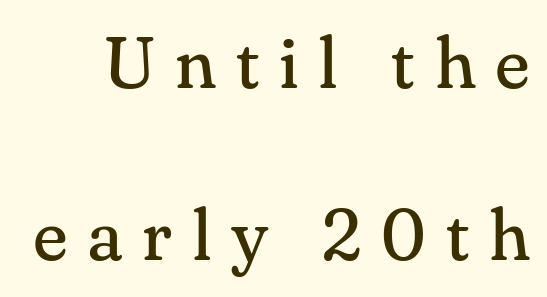
{"serif": "yes", "italic": "no", "bold": "no", "weight": "regular", "width": "normal", "stroke_contrast": "medium", "x_height": "small", "monospaced": "no", "underline": "no", "line_spacing": "loose", "line_spacing_ratio": 2.39, "letter_spacing": "wide", "letter_spacing_em": 0.27, "glyph_px": 72}
